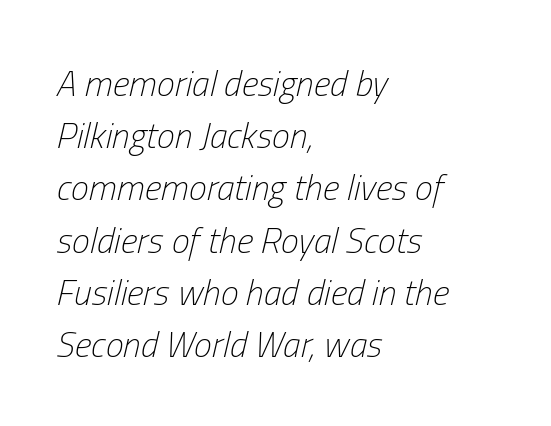
{"italic": "yes", "lean": "right", "slant_degrees": 13, "bold": "no", "weight": "light", "width": "condensed", "stroke_contrast": "low", "x_height": "medium", "monospaced": "no", "underline": "no", "align": "left", "line_spacing": "normal", "line_spacing_ratio": 1.45, "letter_spacing": "normal", "letter_spacing_em": 0.0, "glyph_px": 36}
